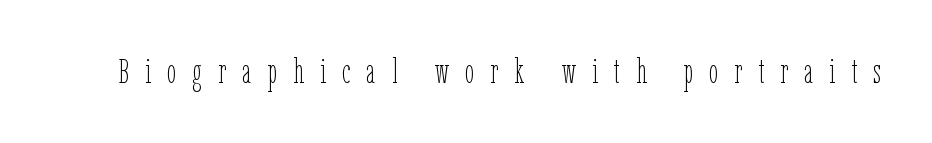
The image shows 33 px thin, condensed type, upright; set unusually wide letter spacing (+0.49 em), not underlined; low stroke contrast and a medium x-height.
